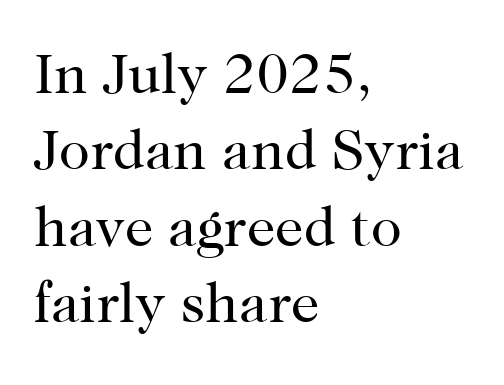
{"serif": "yes", "italic": "no", "bold": "no", "weight": "regular", "width": "normal", "stroke_contrast": "high", "x_height": "medium", "monospaced": "no", "underline": "no", "align": "left", "line_spacing": "normal", "line_spacing_ratio": 1.34, "letter_spacing": "normal", "letter_spacing_em": 0.0, "glyph_px": 57}
